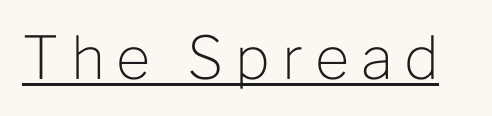
Q: Is the text bold? A: No.
Q: Is the text italic (slanted)? A: No, it is upright.
Q: Is the typeface a serif or a sans-serif typeface? A: Sans-serif.
Q: Is the text underlined? A: Yes.
Q: Is the spacing between letters normal or unusually wide? A: Unusually wide.
Q: Width (condensed, normal, or wide)? A: Normal.
Q: Stroke contrast? A: Low.
Q: x-height? A: Medium.
Q: Monospaced? A: No.
